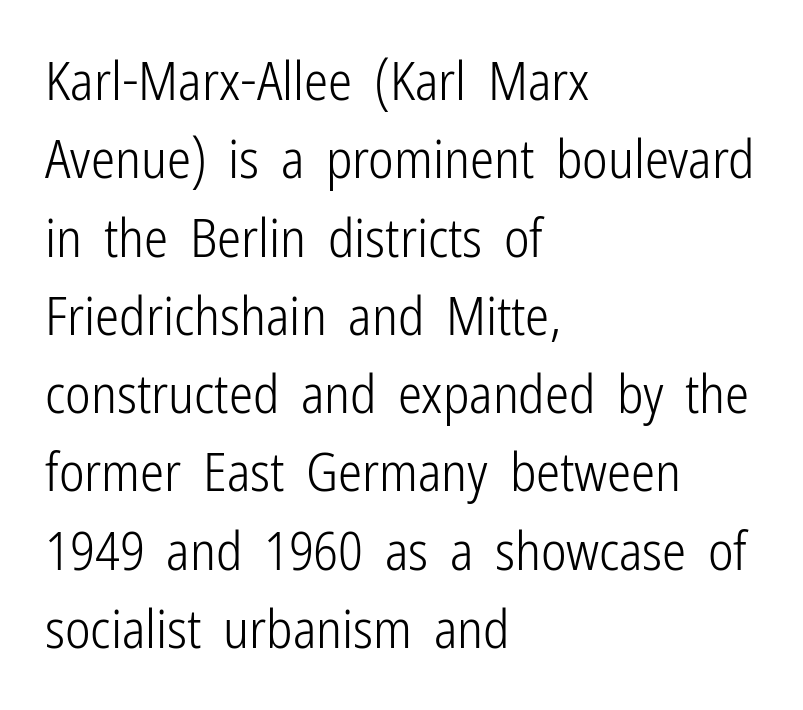
Q: Is the text bold? A: No.
Q: Is the text italic (slanted)? A: No, it is upright.
Q: Is the typeface a serif or a sans-serif typeface? A: Sans-serif.
Q: Is the text underlined? A: No.
Q: How is the paragraph aligned? A: Left-aligned.
Q: Is the spacing between letters normal or unusually wide? A: Normal.
Q: Is the spacing between lines tight, normal or loose? A: Normal.
Q: Width (condensed, normal, or wide)? A: Condensed.
Q: Stroke contrast? A: Low.
Q: x-height? A: Medium.
Q: Monospaced? A: No.
